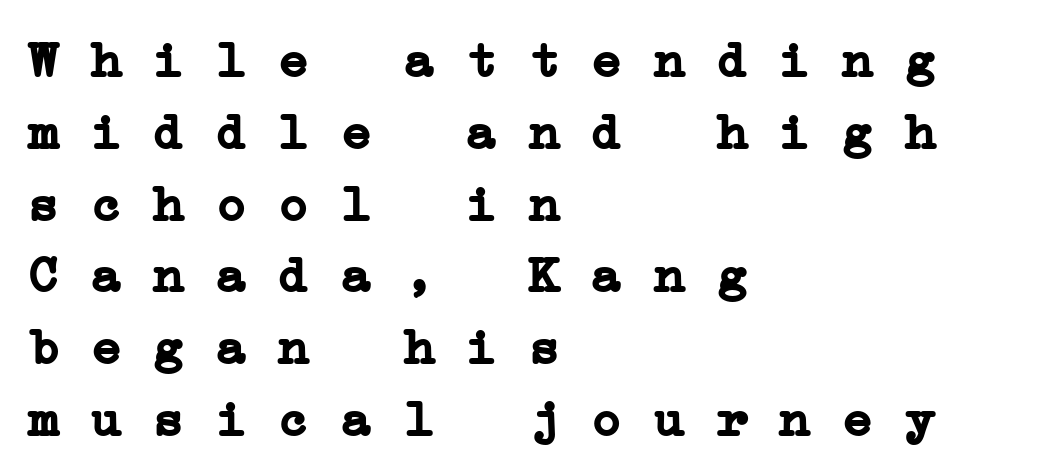
Descenders hang freely into open space. Does the weight exceed regular? Yes, all the way to bold. Line spacing here is normal. Every row of glyphs begins at an identical x-position on the left.
